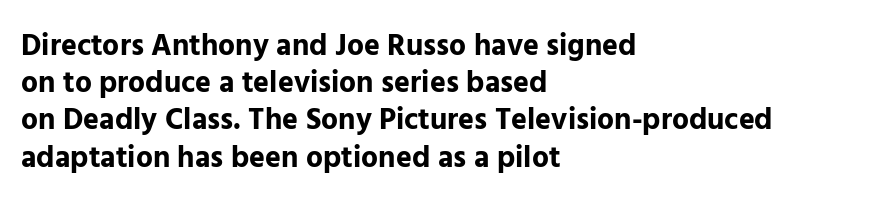
The image shows 30 px bold sans-serif type, upright; set left-aligned, line spacing 1.24x, normal letter spacing, not underlined; low stroke contrast and a medium x-height.
